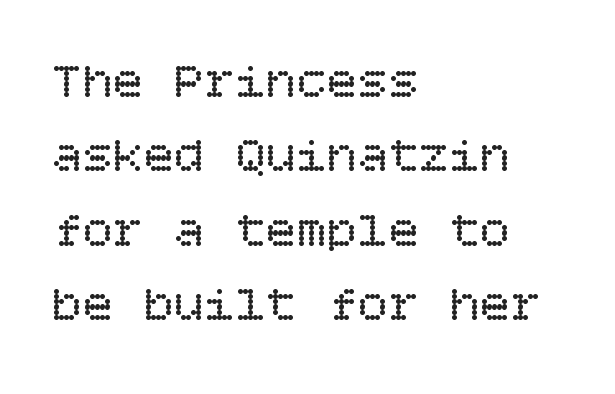
Stem width sits at or under what a default text font uses. Posture: straight, roman, zero tilt. Normally led — the rows are evenly, conventionally spaced. The rag falls on the right side of this text block. Type without underlining. No extra tracking has been applied to these lines.
